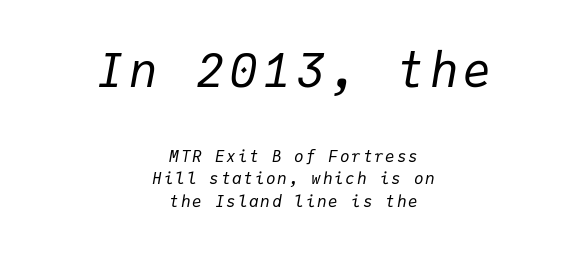
Q: Is the text bold? A: No.
Q: Is the text italic (slanted)? A: Yes, it leans right by about 9 degrees.
Q: Is the text underlined? A: No.
Q: How is the paragraph aligned? A: Centered.
Q: Is the spacing between lines tight, normal or loose? A: Normal.
Q: Which block of text is set in a larger size, the first (top) or the second (bottom)? A: The first (top) one.
Q: Width (condensed, normal, or wide)? A: Normal.
Q: Stroke contrast? A: Low.
Q: x-height? A: Medium.
Q: Monospaced? A: Yes.
